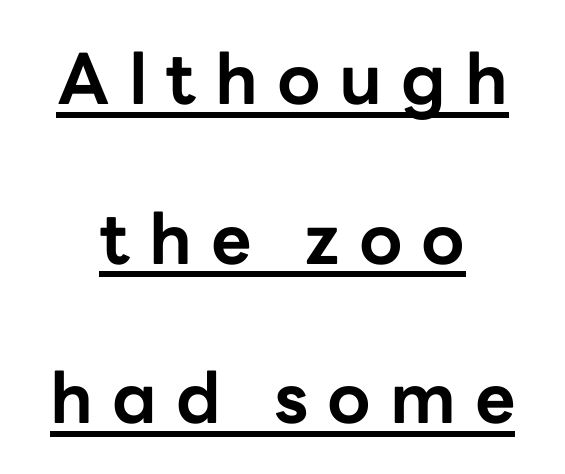
{"serif": "no", "italic": "no", "bold": "yes", "weight": "bold", "width": "normal", "stroke_contrast": "low", "x_height": "medium", "monospaced": "no", "underline": "yes", "align": "center", "line_spacing": "loose", "line_spacing_ratio": 2.28, "letter_spacing": "wide", "letter_spacing_em": 0.27, "glyph_px": 70}
